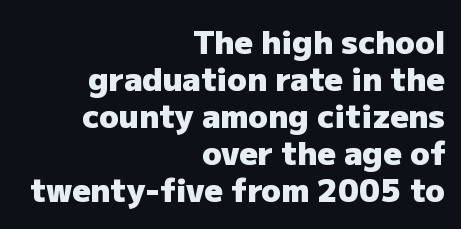
The image shows 32 px heavy sans-serif type, upright; set right-aligned, line spacing 1.16x, normal letter spacing, not underlined; low stroke contrast and a medium x-height.
